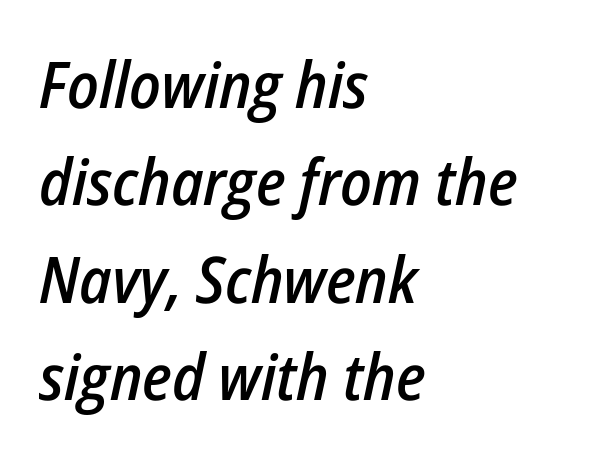
{"italic": "yes", "lean": "right", "slant_degrees": 12, "bold": "semi", "weight": "semibold", "width": "condensed", "stroke_contrast": "low", "x_height": "medium", "monospaced": "no", "underline": "no", "align": "left", "line_spacing": "normal", "line_spacing_ratio": 1.52, "letter_spacing": "normal", "letter_spacing_em": 0.0, "glyph_px": 64}
